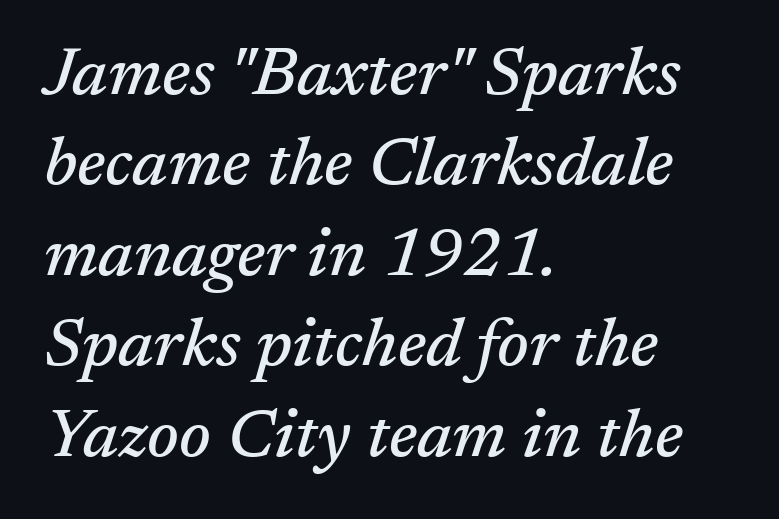
Q: Is the text italic (slanted)? A: Yes, it leans right by about 17 degrees.
Q: Is the typeface a serif or a sans-serif typeface? A: Serif.
Q: Is the text underlined? A: No.
Q: How is the paragraph aligned? A: Left-aligned.
Q: Is the spacing between letters normal or unusually wide? A: Normal.
Q: Is the spacing between lines tight, normal or loose? A: Normal.
Q: Width (condensed, normal, or wide)? A: Normal.
Q: Stroke contrast? A: Medium.
Q: x-height? A: Medium.
Q: Monospaced? A: No.
